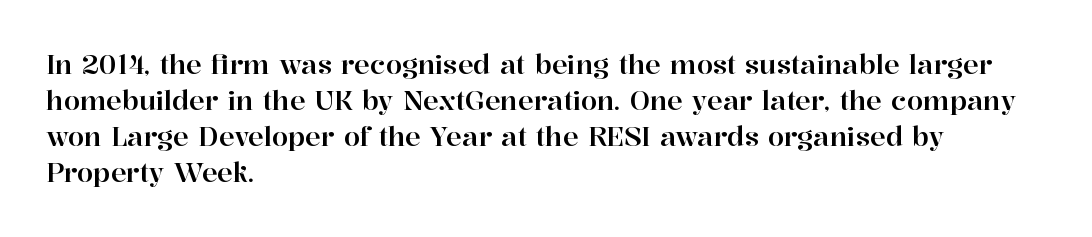
{"italic": "no", "underline": "no", "align": "left", "line_spacing": "normal", "line_spacing_ratio": 1.39, "letter_spacing": "normal", "letter_spacing_em": 0.0, "glyph_px": 26}
